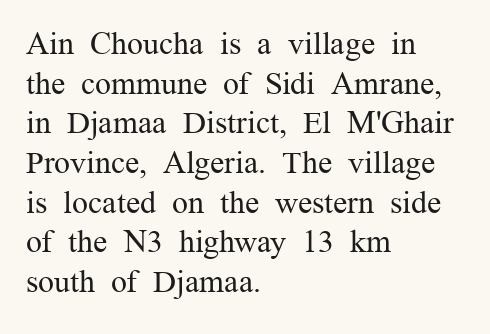
Typographically, this falls in the serif category. Quick note: not italic, upright. The foot of each line stays bare and open. Here the designer chose a conventional face with non-uniform glyph widths. Tracking value appears to be zero — textbook default spacing. Alignment: flush left.
